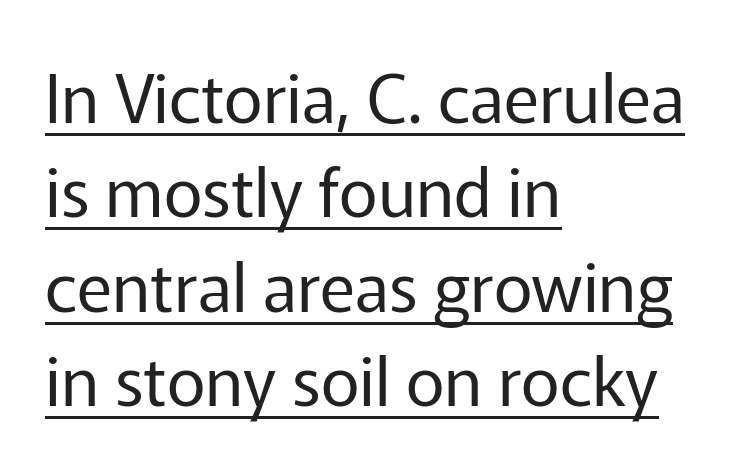
The characters are drawn with everyday or finer stroke widths. Notice how descenders clear the ascenders below comfortably — that's standard leading. A baseline rule has been typeset under these characters. Grotesque or geometric, the face here clearly has no serifs.
